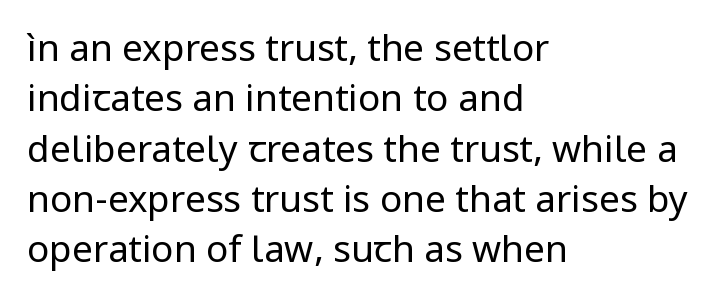
Inter-character spacing is left at the font's built-in metrics. Note: no serifs on the glyphs. Unbolded letterforms with no extra heft. The rendering uses natural spacing where letterforms have individual widths.
